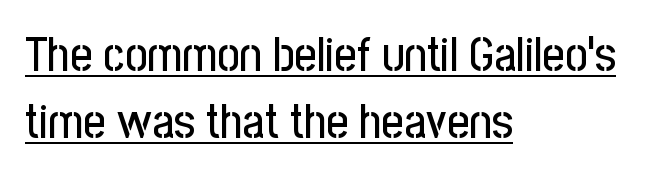
This sample has the flowing, uneven cadence of proportional lettering. This is the regular roman posture of the typeface. The lines sit at an ordinary, default distance from one another. Classification — sans serif. A baseline rule has been typeset under these characters. Short and long lines alike share a common starting point at left.
